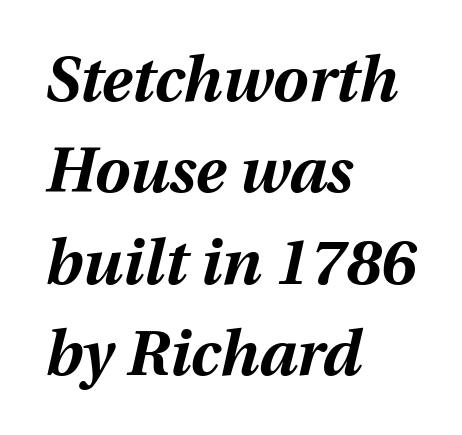
{"italic": "yes", "lean": "right", "slant_degrees": 12, "bold": "yes", "weight": "bold", "width": "normal", "stroke_contrast": "medium", "x_height": "medium", "monospaced": "no", "underline": "no", "align": "left", "line_spacing": "normal", "line_spacing_ratio": 1.45, "letter_spacing": "normal", "letter_spacing_em": 0.0, "glyph_px": 63}
